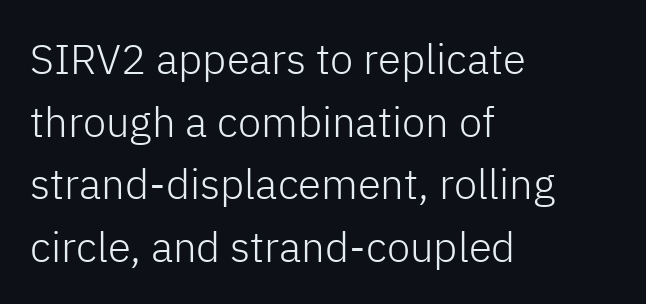
Q: Is the text bold? A: No.
Q: Is the text italic (slanted)? A: No, it is upright.
Q: Is the typeface a serif or a sans-serif typeface? A: Sans-serif.
Q: Is the text underlined? A: No.
Q: How is the paragraph aligned? A: Left-aligned.
Q: Is the spacing between letters normal or unusually wide? A: Normal.
Q: Is the spacing between lines tight, normal or loose? A: Normal.
Q: Width (condensed, normal, or wide)? A: Normal.
Q: Stroke contrast? A: Low.
Q: x-height? A: Medium.
Q: Monospaced? A: No.
